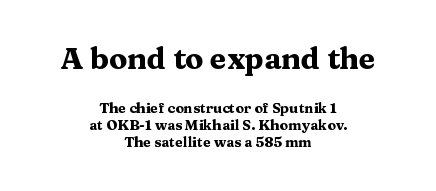
Q: Is the text bold? A: Yes.
Q: Is the text italic (slanted)? A: No, it is upright.
Q: Is the typeface a serif or a sans-serif typeface? A: Serif.
Q: Is the text underlined? A: No.
Q: How is the paragraph aligned? A: Centered.
Q: Is the spacing between letters normal or unusually wide? A: Normal.
Q: Which block of text is set in a larger size, the first (top) or the second (bottom)? A: The first (top) one.
Q: Width (condensed, normal, or wide)? A: Wide.
Q: Stroke contrast? A: Medium.
Q: x-height? A: Medium.
Q: Monospaced? A: No.
